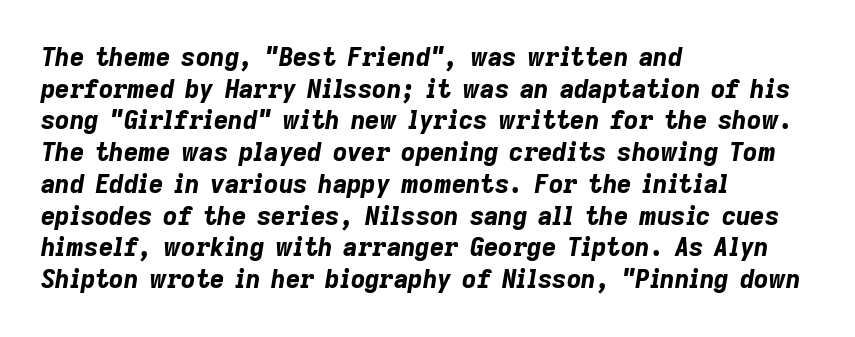
{"italic": "yes", "lean": "right", "slant_degrees": 9, "bold": "yes", "underline": "no", "align": "left", "line_spacing": "normal", "line_spacing_ratio": 1.27, "letter_spacing": "normal", "letter_spacing_em": 0.0, "glyph_px": 25}
